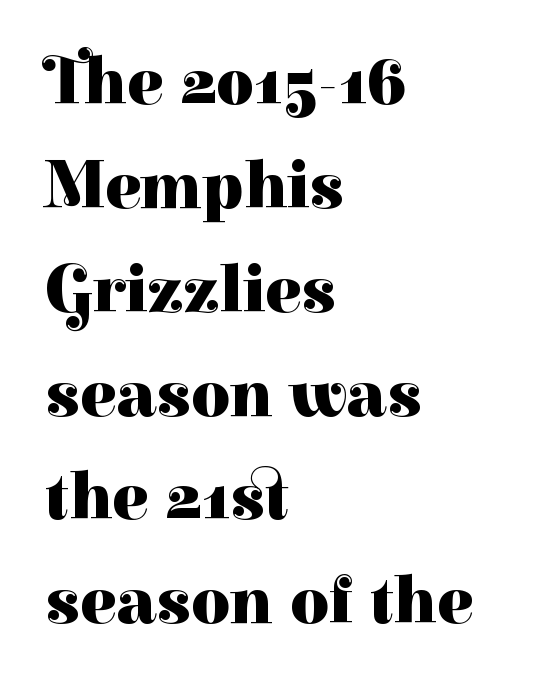
The type sits square on the baseline with zero lean. The space beneath each line is pristine and unruled. Proportional: the letters do not fall into vertical columns. Each line starts at the same left margin while the right side varies. The block of text has a typical density, with ordinary space between rows. Emphasis by weight is at full strength: bold.
